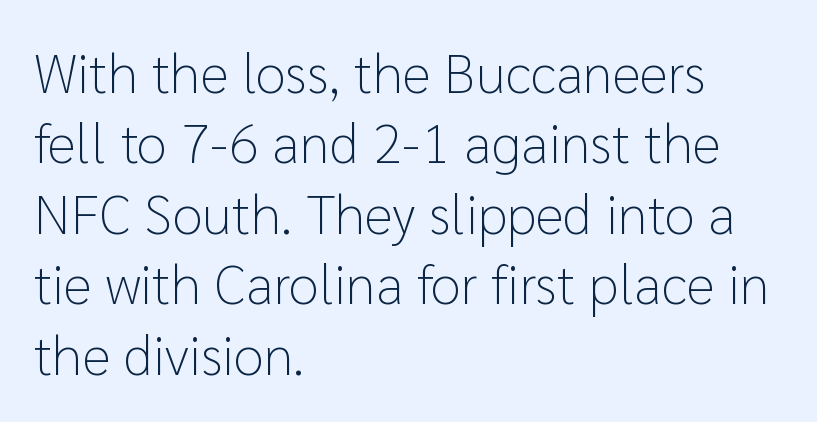
Q: Is the text bold? A: No.
Q: Is the text italic (slanted)? A: No, it is upright.
Q: Is the typeface a serif or a sans-serif typeface? A: Sans-serif.
Q: Is the text underlined? A: No.
Q: How is the paragraph aligned? A: Left-aligned.
Q: Is the spacing between letters normal or unusually wide? A: Normal.
Q: Is the spacing between lines tight, normal or loose? A: Normal.
Q: Width (condensed, normal, or wide)? A: Normal.
Q: Stroke contrast? A: Low.
Q: x-height? A: Medium.
Q: Monospaced? A: No.
